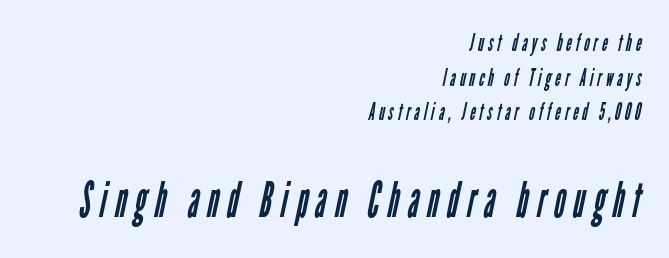
{"serif": "no", "bold": "no", "weight": "regular", "width": "condensed", "stroke_contrast": "low", "x_height": "medium", "monospaced": "no", "underline": "no", "align": "right", "line_spacing": "normal", "line_spacing_ratio": 1.44, "larger_block": "second", "size_ratio": 2.04, "glyph_px": 49}
